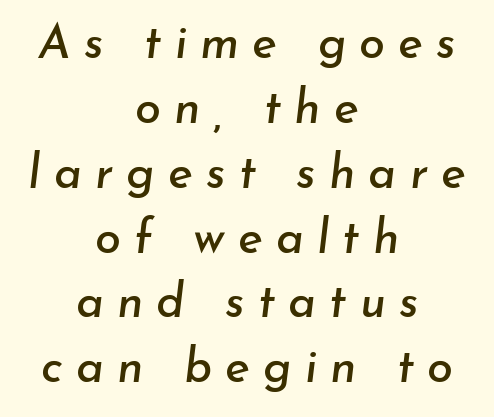
Is the letter spacing exaggerated? Yes — the characters are pushed far apart. The lines in this sample share a center point and differ in where they start and stop. Note the varied advance widths — an 'i' is clearly narrower than an 'm'. Quick note: interline space is typical. Bare-footed words on every line. When letters slant like this, we call the style italic.
